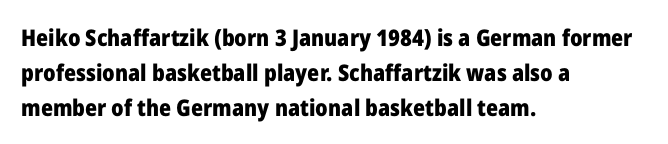
{"italic": "no", "bold": "yes", "underline": "no", "align": "left", "line_spacing": "normal", "line_spacing_ratio": 1.52, "letter_spacing": "normal", "letter_spacing_em": 0.0, "glyph_px": 23}
